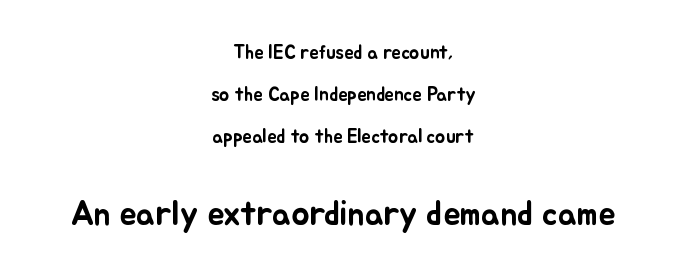
The image shows 34 px text type, upright; set centered, loose line spacing (2.2x), normal letter spacing, not underlined; the second (bottom) block is 1.79x larger; low stroke contrast and a small x-height.
